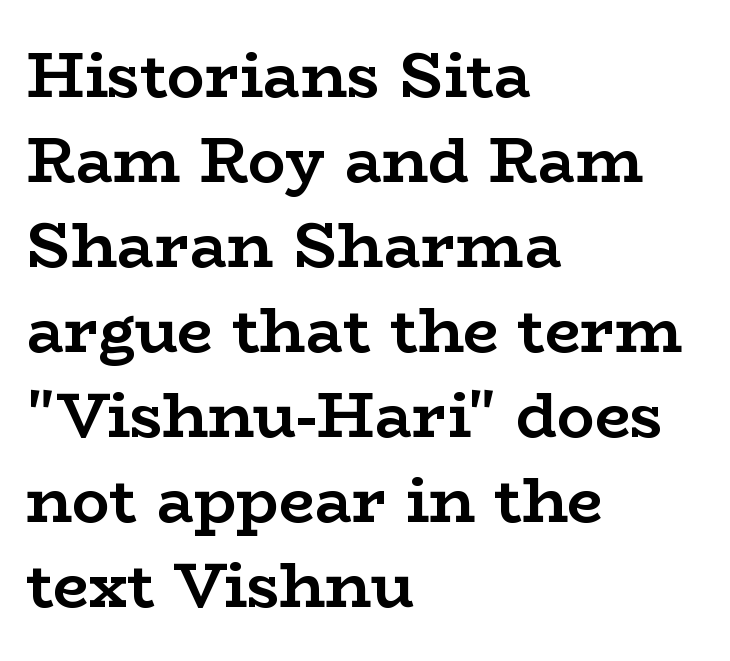
Q: Is the text bold? A: Yes.
Q: Is the text italic (slanted)? A: No, it is upright.
Q: Is the typeface a serif or a sans-serif typeface? A: Serif.
Q: Is the text underlined? A: No.
Q: How is the paragraph aligned? A: Left-aligned.
Q: Is the spacing between letters normal or unusually wide? A: Normal.
Q: Is the spacing between lines tight, normal or loose? A: Normal.
Q: Width (condensed, normal, or wide)? A: Wide.
Q: Stroke contrast? A: Low.
Q: x-height? A: Medium.
Q: Monospaced? A: No.
